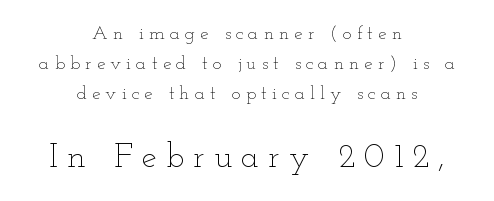
The image shows 34 px thin, wide type, upright; set centered, normal line spacing (1.58x), unusually wide letter spacing (+0.27 em), not underlined; the second (bottom) block is 1.79x larger; low stroke contrast and a small x-height.
